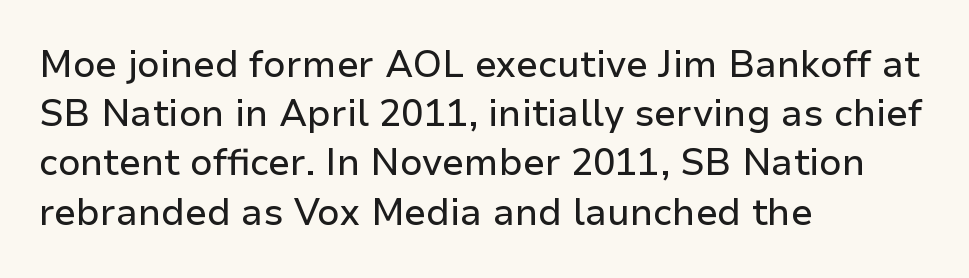
The paragraph has a hard left edge and a soft right edge. The letters advance in unequal steps, a hallmark of proportional type. Honestly, there is no underline to notice here at all. Does extra space separate the letters? No, they use regular spacing. Line spacing here is normal. A sans-serif font was chosen for this passage.
